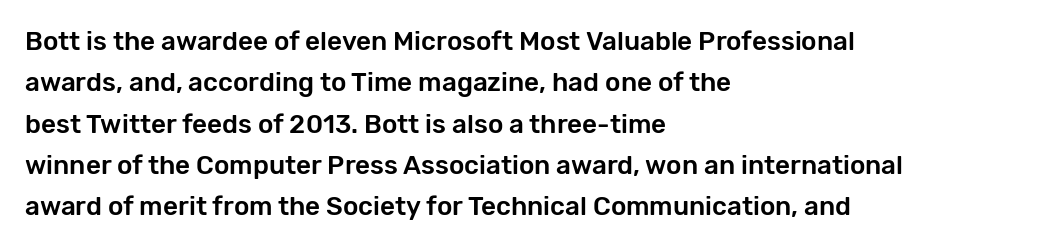
Honestly, there is no underline to notice here at all. Nothing unusual about the tracking: characters are spaced as the font intends. These lines stack with their left ends in a neat column. Posture: vertical. Normally led — the rows are evenly, conventionally spaced.
